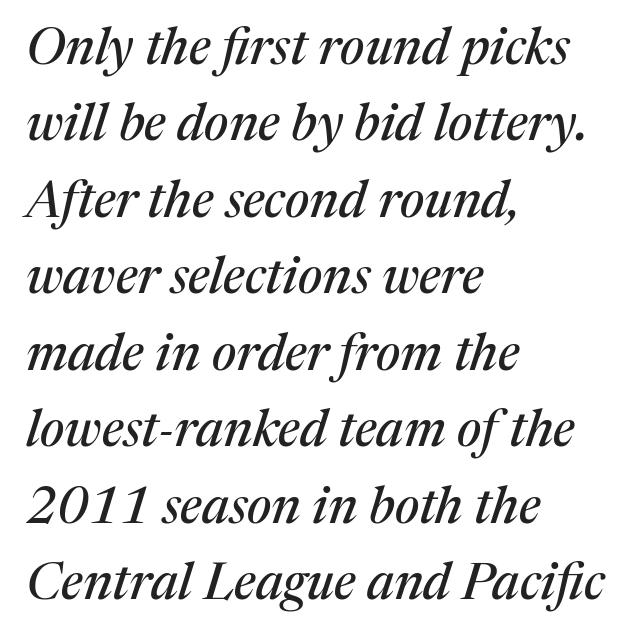
The image shows 51 px serif type, italic (leaning right); set left-aligned, normal line spacing (1.5x), normal letter spacing, not underlined; medium stroke contrast and a medium x-height.
